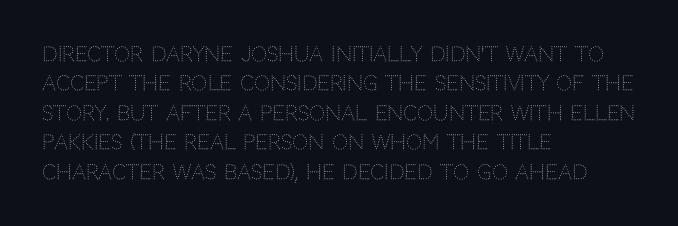
The image shows 20 px text type, upright; set left-aligned, normal line spacing (1.47x), normal letter spacing, not underlined.
